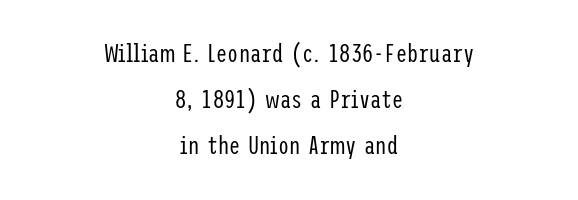
Q: Is the text bold? A: No.
Q: Is the text italic (slanted)? A: No, it is upright.
Q: Is the text underlined? A: No.
Q: How is the paragraph aligned? A: Centered.
Q: Is the spacing between letters normal or unusually wide? A: Normal.
